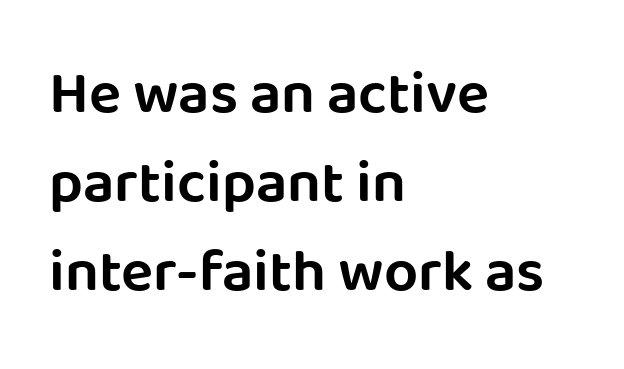
This is the regular roman posture of the typeface. Honestly, the row spacing looks completely unremarkable. Reading down the block, your eye returns to a fixed left position each line. The space directly below the letters is spotless. These lines are rendered in a variable-pitch font.
